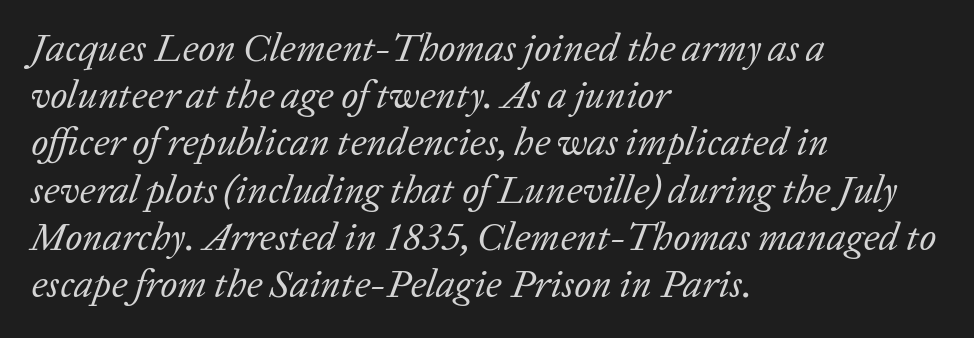
{"serif": "yes", "italic": "yes", "lean": "right", "slant_degrees": 20, "bold": "no", "weight": "regular", "width": "normal", "stroke_contrast": "low", "x_height": "medium", "monospaced": "no", "underline": "no", "align": "left", "line_spacing_ratio": 1.21, "letter_spacing": "normal", "letter_spacing_em": 0.0, "glyph_px": 39}
